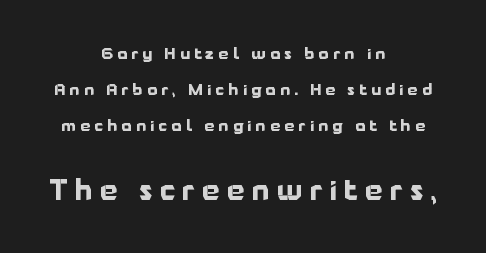
The image shows 28 px bold sans-serif type, upright; set centered, loose line spacing (2.24x), unusually wide letter spacing (+0.26 em), not underlined; the second (bottom) block is 1.75x larger; low stroke contrast and a medium x-height.
